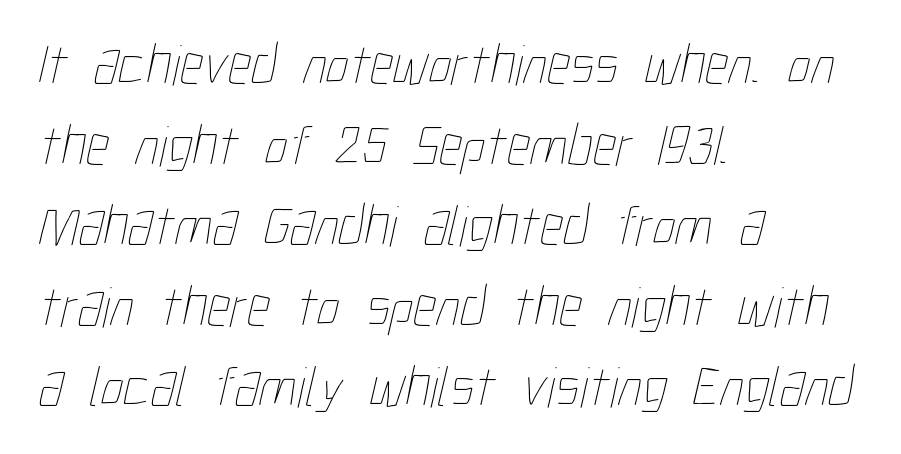
Heaviness? Minimal to ordinary, like unemphasized prose. The vertical gap from one line to the next is medium. Every row of glyphs begins at an identical x-position on the left. The baseline area is clear.
